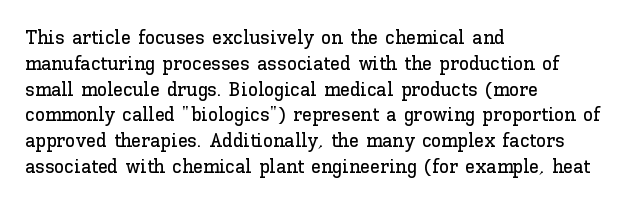
The image shows 20 px text type, upright; set left-aligned, normal line spacing (1.29x), normal letter spacing, not underlined.
